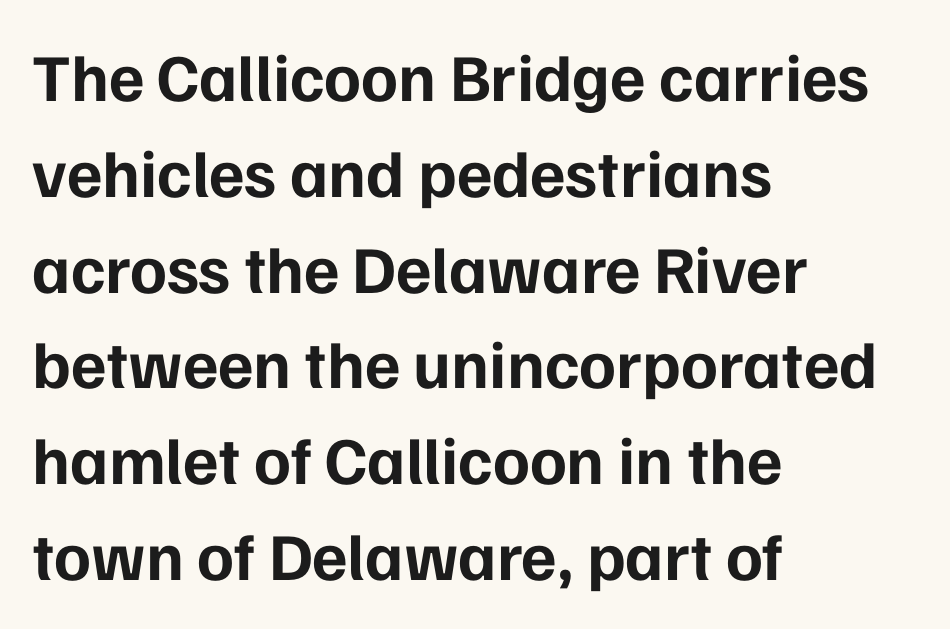
Alignment: flush left. Nobody drew a line under any word here. This is the regular roman posture of the typeface. Each glyph is drawn with heavy, bold strokes.
